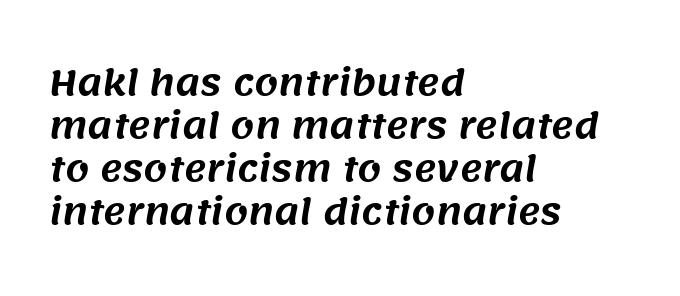
Varying glyph widths throughout — classic text-font behaviour. A normal amount of white space separates one row of letters from the next. Descenders are the only things crossing below the line. Compared with a centered layout, this one pins lines to the left instead.
